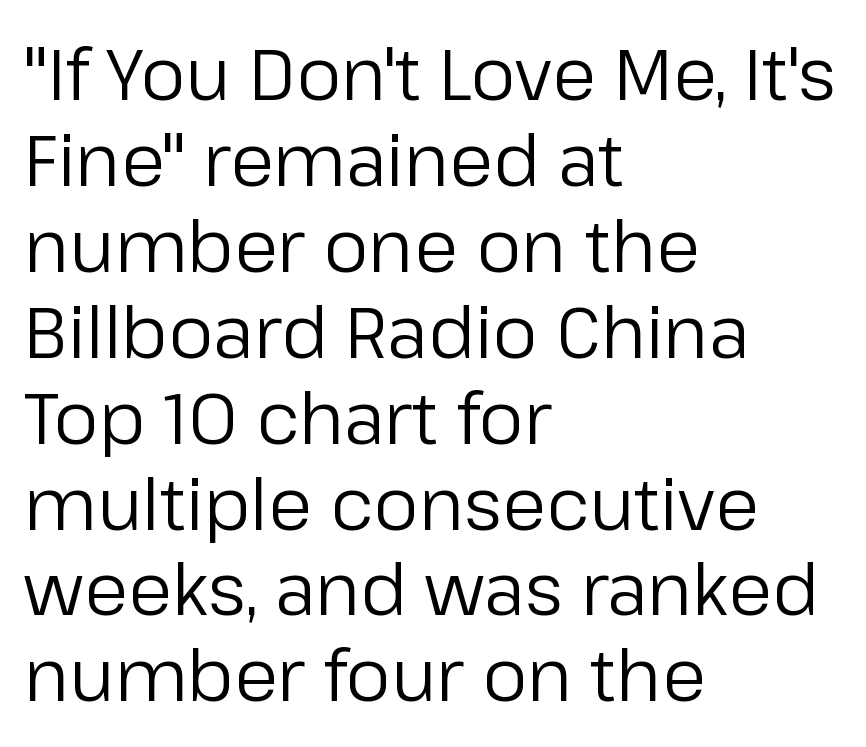
The image shows 71 px regular-weight sans-serif type, upright; set left-aligned, line spacing 1.21x, normal letter spacing, not underlined; low stroke contrast and a medium x-height.
